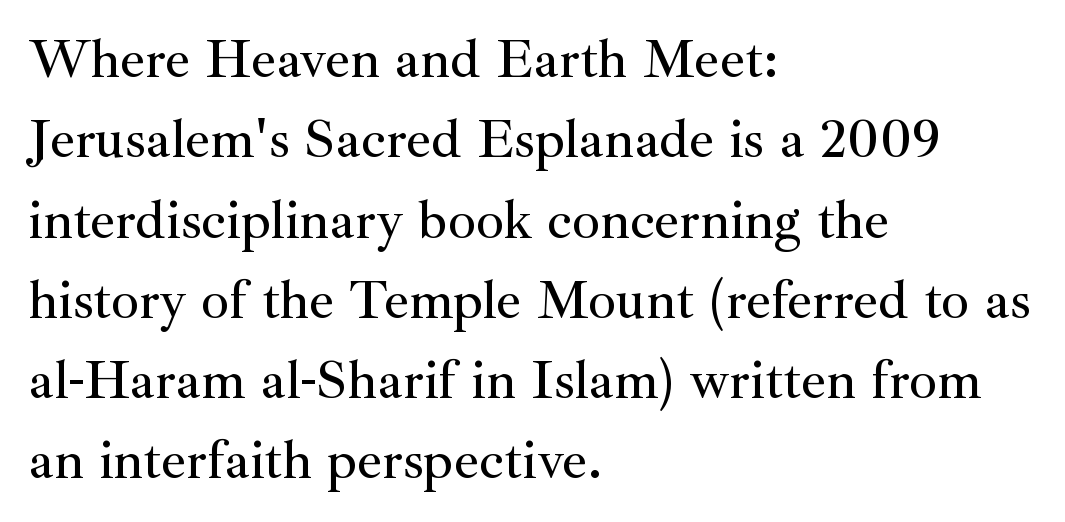
Q: Is the text italic (slanted)? A: No, it is upright.
Q: Is the typeface a serif or a sans-serif typeface? A: Serif.
Q: Is the text underlined? A: No.
Q: How is the paragraph aligned? A: Left-aligned.
Q: Is the spacing between letters normal or unusually wide? A: Normal.
Q: Is the spacing between lines tight, normal or loose? A: Normal.
Q: Width (condensed, normal, or wide)? A: Normal.
Q: Stroke contrast? A: Medium.
Q: x-height? A: Small.
Q: Monospaced? A: No.
